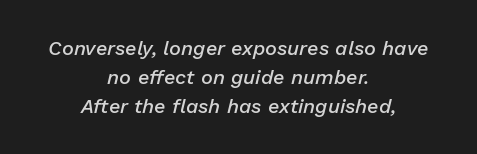
Q: Is the text bold? A: Semi-bold.
Q: Is the text italic (slanted)? A: Yes, it leans right by about 13 degrees.
Q: Is the text underlined? A: No.
Q: How is the paragraph aligned? A: Centered.
Q: Is the spacing between letters normal or unusually wide? A: Normal.
Q: Is the spacing between lines tight, normal or loose? A: Normal.
